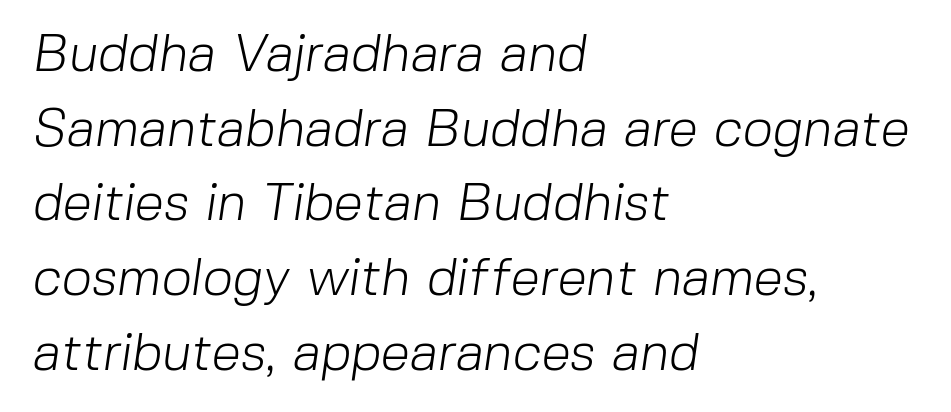
The passage shown is typed in a proportional face where columns would drift. Rows of type keep a routine distance in the vertical direction. A light-to-regular cut is what we see here. The line texture is even and compact thanks to regular tracking.
